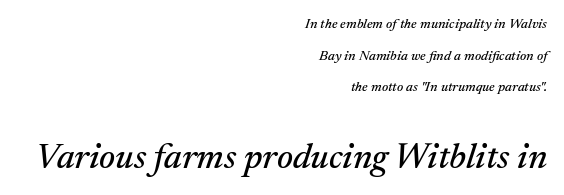
Q: Is the text italic (slanted)? A: Yes, it leans right by about 17 degrees.
Q: Is the typeface a serif or a sans-serif typeface? A: Serif.
Q: Is the text underlined? A: No.
Q: How is the paragraph aligned? A: Right-aligned.
Q: Is the spacing between letters normal or unusually wide? A: Normal.
Q: Is the spacing between lines tight, normal or loose? A: Loose.
Q: Which block of text is set in a larger size, the first (top) or the second (bottom)? A: The second (bottom) one.
Q: Width (condensed, normal, or wide)? A: Normal.
Q: Stroke contrast? A: Medium.
Q: x-height? A: Medium.
Q: Monospaced? A: No.
